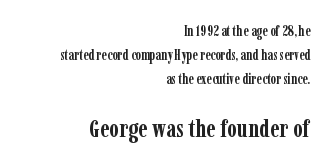
Q: Is the text bold? A: Yes.
Q: Is the text italic (slanted)? A: No, it is upright.
Q: Is the text underlined? A: No.
Q: How is the paragraph aligned? A: Right-aligned.
Q: Is the spacing between letters normal or unusually wide? A: Normal.
Q: Is the spacing between lines tight, normal or loose? A: Normal.
Q: Which block of text is set in a larger size, the first (top) or the second (bottom)? A: The second (bottom) one.
